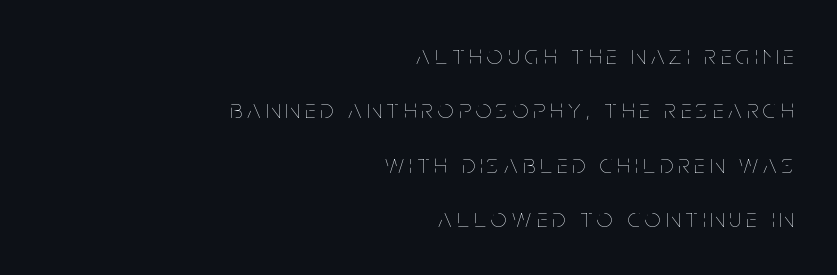
The image shows 27 px text type, upright; set right-aligned, loose line spacing (2.01x), unusually wide letter spacing (+0.2 em), not underlined.
